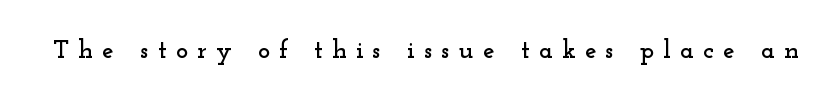
The image shows 26 px text type, upright; set unusually wide letter spacing (+0.35 em), not underlined.
